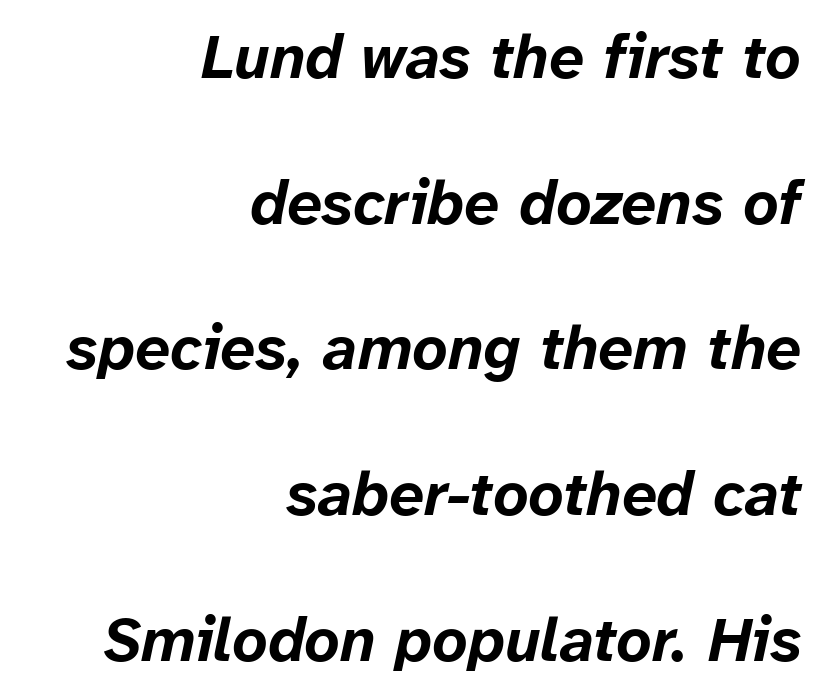
{"italic": "yes", "lean": "right", "slant_degrees": 12, "bold": "yes", "weight": "bold", "width": "normal", "stroke_contrast": "low", "x_height": "medium", "monospaced": "no", "underline": "no", "align": "right", "line_spacing": "loose", "line_spacing_ratio": 2.35, "letter_spacing": "normal", "letter_spacing_em": 0.0, "glyph_px": 62}
